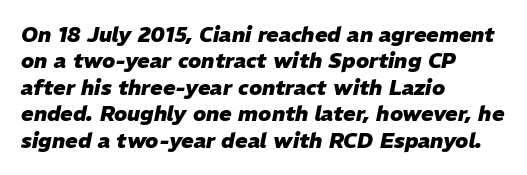
Q: Is the text bold? A: Yes.
Q: Is the text italic (slanted)? A: Yes, it leans right by about 11 degrees.
Q: Is the text underlined? A: No.
Q: How is the paragraph aligned? A: Left-aligned.
Q: Is the spacing between letters normal or unusually wide? A: Normal.
Q: Is the spacing between lines tight, normal or loose? A: Normal.
